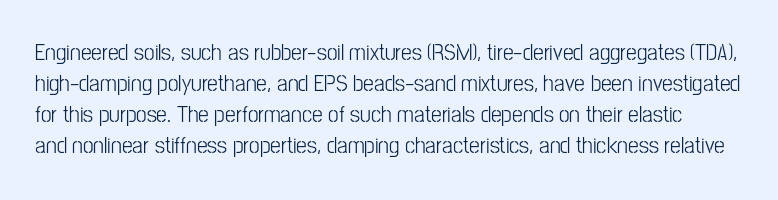
Q: Is the text italic (slanted)? A: No, it is upright.
Q: Is the text underlined? A: No.
Q: Is the spacing between letters normal or unusually wide? A: Normal.
Q: Is the spacing between lines tight, normal or loose? A: Normal.
